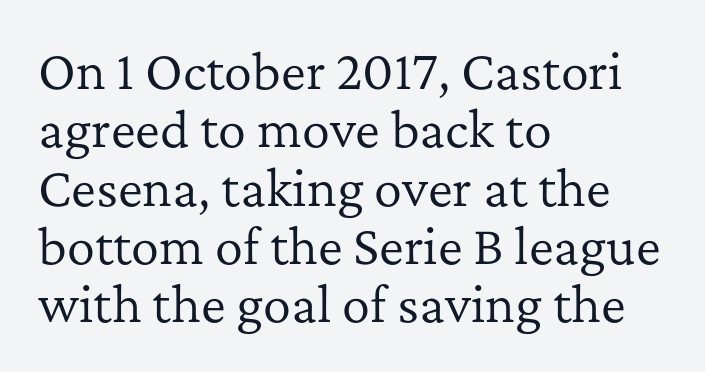
No word sits above an underline. The letters look calm and open, with moderate or lighter stems. One-word summary of the alignment: left. The font family rendered here belongs to the serif group.
